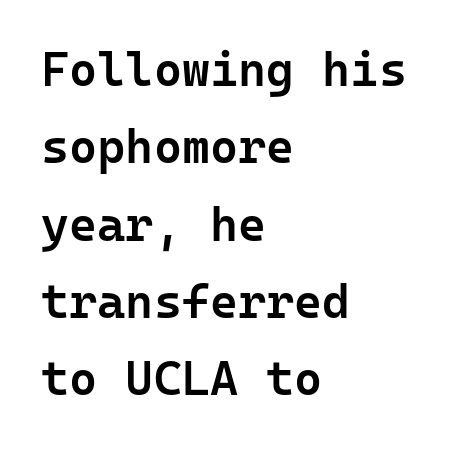
{"serif": "no", "italic": "no", "bold": "semi", "weight": "semibold", "width": "normal", "stroke_contrast": "low", "x_height": "medium", "monospaced": "yes", "underline": "no", "align": "left", "line_spacing": "normal", "line_spacing_ratio": 1.61, "letter_spacing": "normal", "letter_spacing_em": 0.0, "glyph_px": 48}
